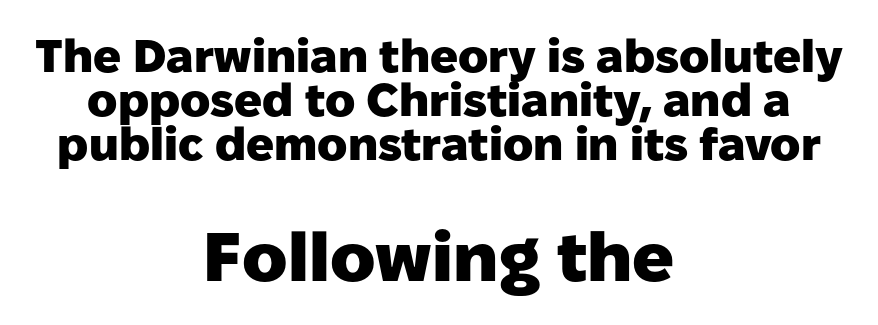
The words here are not underlined. As a designer I'd log this as weight 700, bold. Think of a printed novel: that variable character pitch is what you see here. Casual observation: everything's sitting right in the middle. If you squint, the bottom block still reads clearly — it's the larger of the two.
